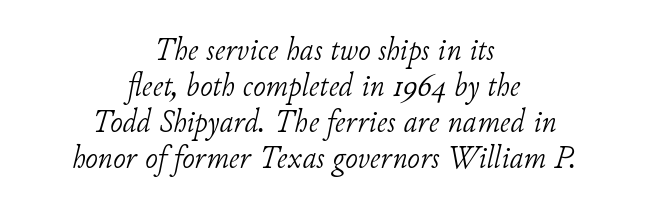
The image shows 34 px light serif type, italic (leaning right); set centered, tight line spacing (1.06x), normal letter spacing, not underlined; low stroke contrast and a small x-height.
